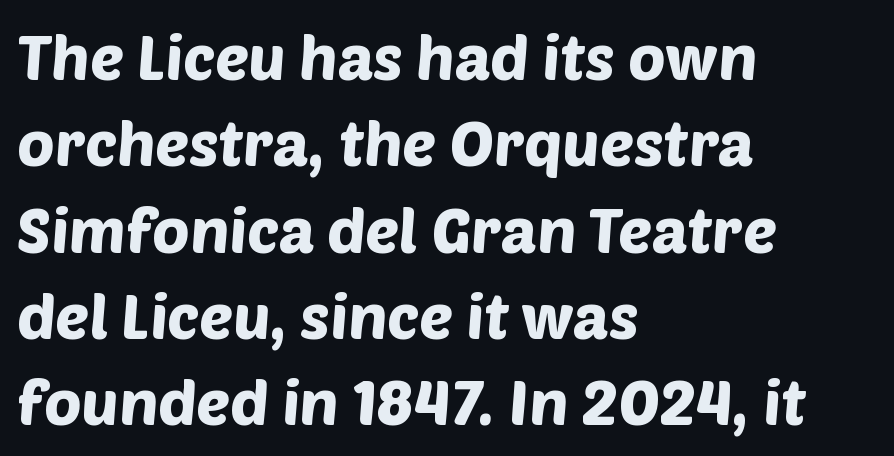
The image shows 63 px sans-serif type; set left-aligned, normal line spacing (1.37x), normal letter spacing, not underlined; low stroke contrast and a large x-height.
